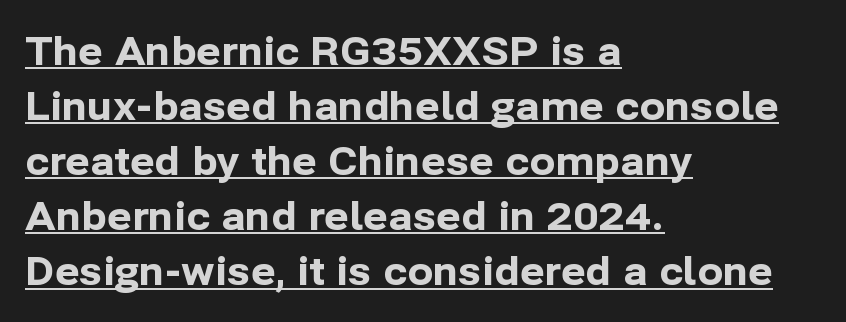
Q: Is the text bold? A: Yes.
Q: Is the text italic (slanted)? A: No, it is upright.
Q: Is the typeface a serif or a sans-serif typeface? A: Sans-serif.
Q: Is the text underlined? A: Yes.
Q: How is the paragraph aligned? A: Left-aligned.
Q: Is the spacing between letters normal or unusually wide? A: Normal.
Q: Is the spacing between lines tight, normal or loose? A: Normal.
Q: Width (condensed, normal, or wide)? A: Normal.
Q: Stroke contrast? A: Low.
Q: x-height? A: Medium.
Q: Monospaced? A: No.
